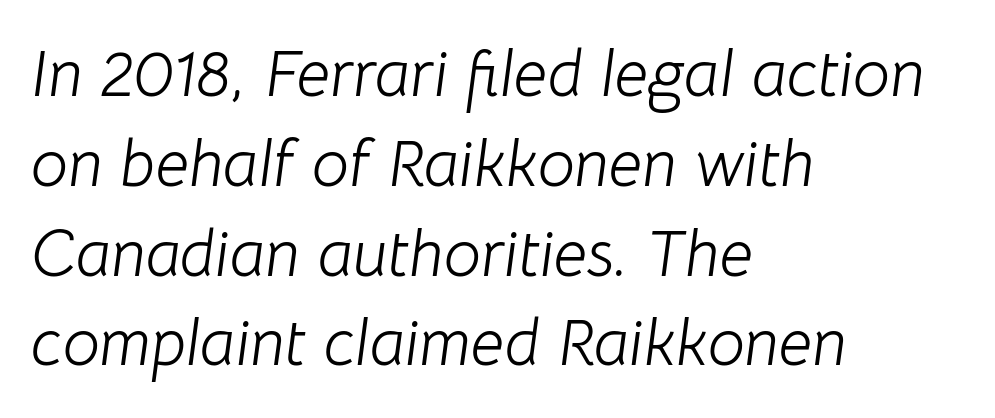
The image shows 66 px light type, italic (leaning right); set left-aligned, normal line spacing (1.36x), normal letter spacing, not underlined; low stroke contrast and a medium x-height.
